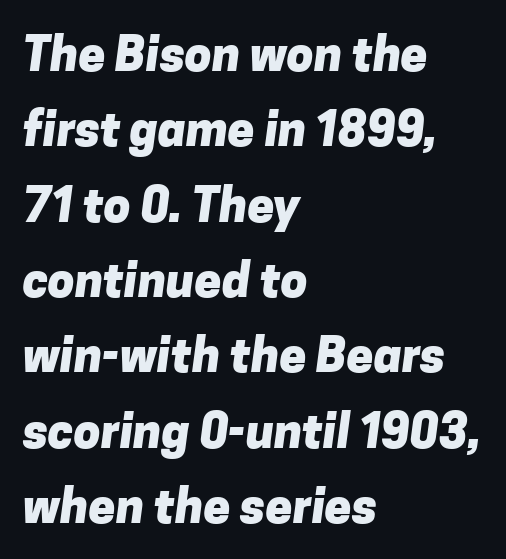
{"serif": "no", "bold": "yes", "weight": "heavy", "width": "normal", "stroke_contrast": "low", "x_height": "medium", "monospaced": "no", "underline": "no", "align": "left", "line_spacing": "normal", "line_spacing_ratio": 1.57, "letter_spacing": "normal", "letter_spacing_em": 0.0, "glyph_px": 48}
